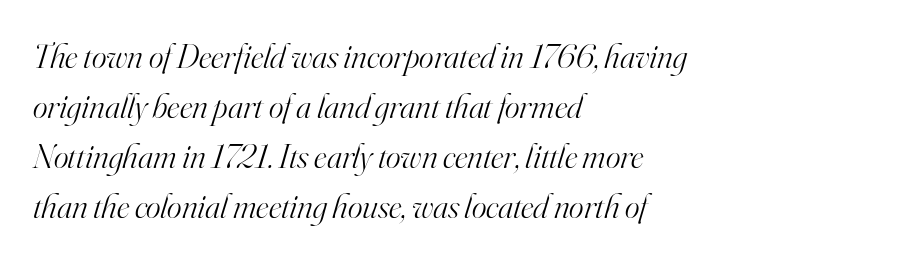
Q: Is the text bold? A: No.
Q: Is the text italic (slanted)? A: Yes, it leans right by about 16 degrees.
Q: Is the typeface a serif or a sans-serif typeface? A: Serif.
Q: Is the text underlined? A: No.
Q: How is the paragraph aligned? A: Left-aligned.
Q: Is the spacing between letters normal or unusually wide? A: Normal.
Q: Is the spacing between lines tight, normal or loose? A: Normal.
Q: Width (condensed, normal, or wide)? A: Normal.
Q: Stroke contrast? A: High.
Q: x-height? A: Small.
Q: Monospaced? A: No.
